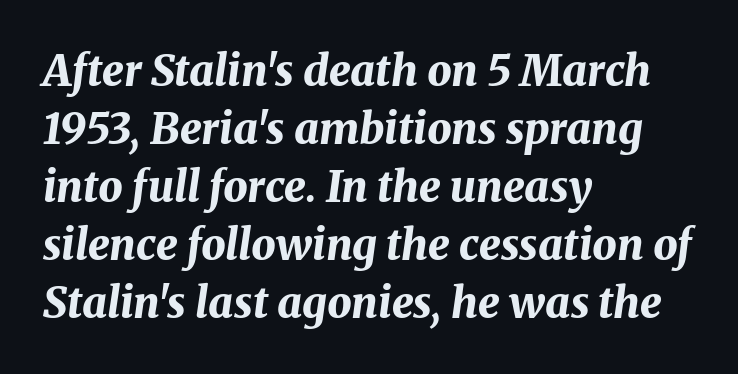
Designer's note — italics engaged. Observe the ordinary spacing: letters are neighbours, not strangers. The lines in this sample share a left origin and differ only in where they stop. The rows are spaced the way most documents space them. These lines are rendered in a variable-pitch font.
